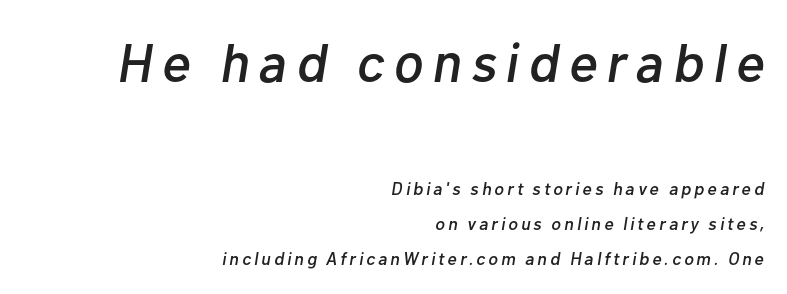
These lines are set flush right with a ragged left edge. The letters advance in unequal steps, a hallmark of proportional type. Check the space under the baseline: it is left empty. Widely set lines give the paragraph a tall, airy silhouette.
